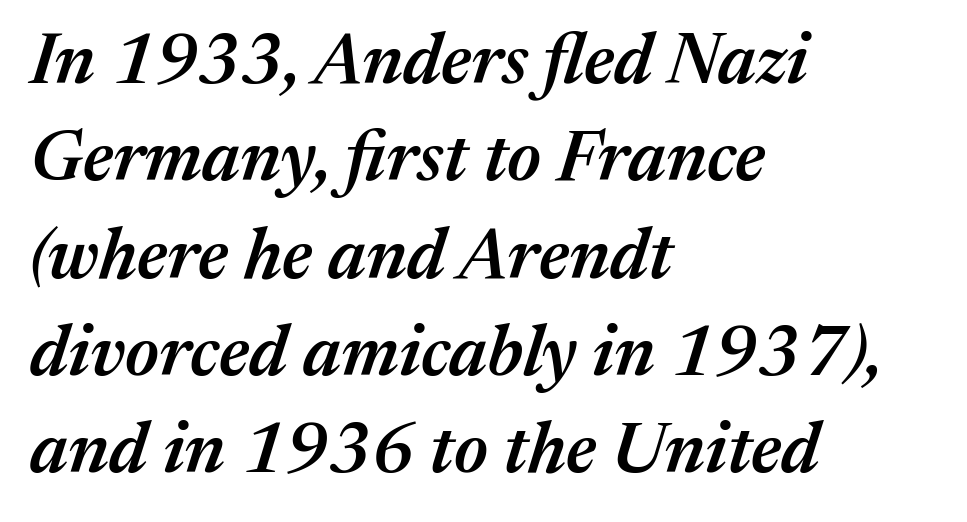
Q: Is the text bold? A: Semi-bold.
Q: Is the text italic (slanted)? A: Yes, it leans right by about 17 degrees.
Q: Is the text underlined? A: No.
Q: How is the paragraph aligned? A: Left-aligned.
Q: Is the spacing between letters normal or unusually wide? A: Normal.
Q: Is the spacing between lines tight, normal or loose? A: Normal.
Q: Width (condensed, normal, or wide)? A: Normal.
Q: Stroke contrast? A: Medium.
Q: x-height? A: Medium.
Q: Monospaced? A: No.
